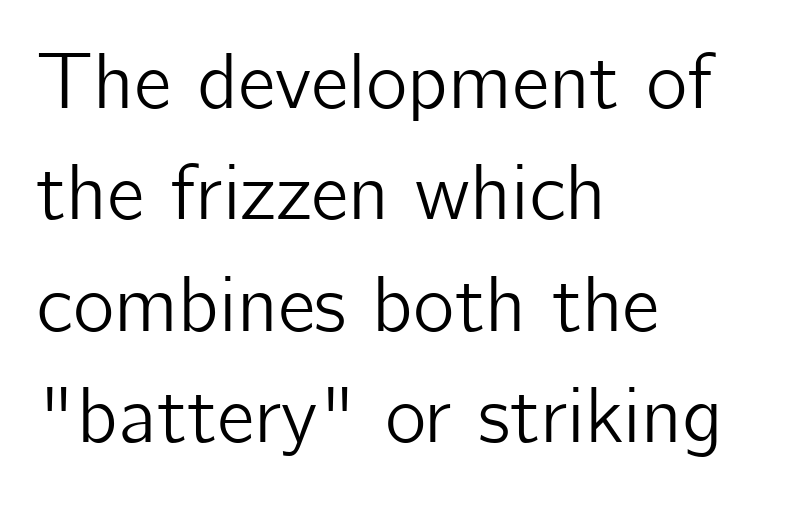
{"serif": "no", "italic": "no", "width": "normal", "stroke_contrast": "low", "x_height": "medium", "monospaced": "no", "underline": "no", "align": "left", "line_spacing": "normal", "line_spacing_ratio": 1.41, "letter_spacing": "normal", "letter_spacing_em": 0.0, "glyph_px": 79}
